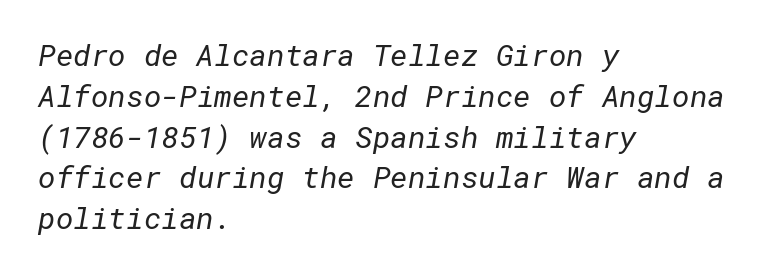
Q: Is the text bold? A: No.
Q: Is the typeface a serif or a sans-serif typeface? A: Sans-serif.
Q: Is the text underlined? A: No.
Q: How is the paragraph aligned? A: Left-aligned.
Q: Is the spacing between letters normal or unusually wide? A: Normal.
Q: Is the spacing between lines tight, normal or loose? A: Normal.
Q: Width (condensed, normal, or wide)? A: Normal.
Q: Stroke contrast? A: Low.
Q: x-height? A: Medium.
